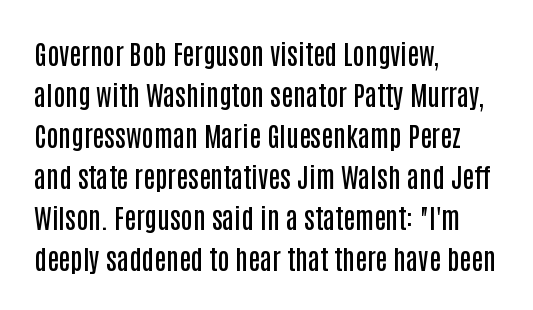
The image shows 27 px text type, upright; set left-aligned, normal line spacing (1.52x), normal letter spacing, not underlined.
